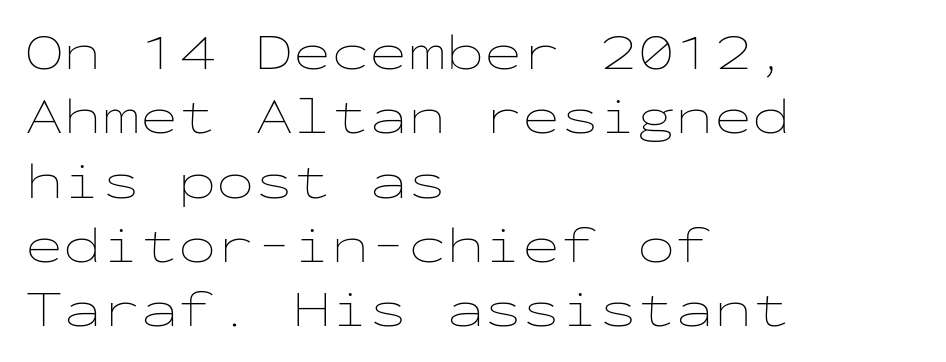
Q: Is the text bold? A: No.
Q: Is the text italic (slanted)? A: No, it is upright.
Q: Is the text underlined? A: No.
Q: How is the paragraph aligned? A: Left-aligned.
Q: Is the spacing between letters normal or unusually wide? A: Normal.
Q: Is the spacing between lines tight, normal or loose? A: Normal.
Q: Width (condensed, normal, or wide)? A: Wide.
Q: Stroke contrast? A: Low.
Q: x-height? A: Medium.
Q: Monospaced? A: Yes.
